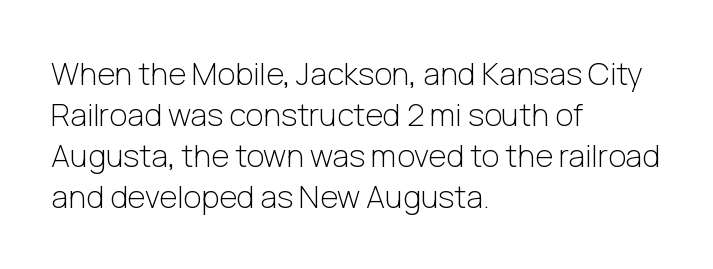
{"serif": "no", "italic": "no", "bold": "no", "weight": "light", "width": "normal", "stroke_contrast": "low", "x_height": "medium", "monospaced": "no", "underline": "no", "align": "left", "line_spacing": "normal", "line_spacing_ratio": 1.32, "letter_spacing": "normal", "letter_spacing_em": 0.0, "glyph_px": 31}
